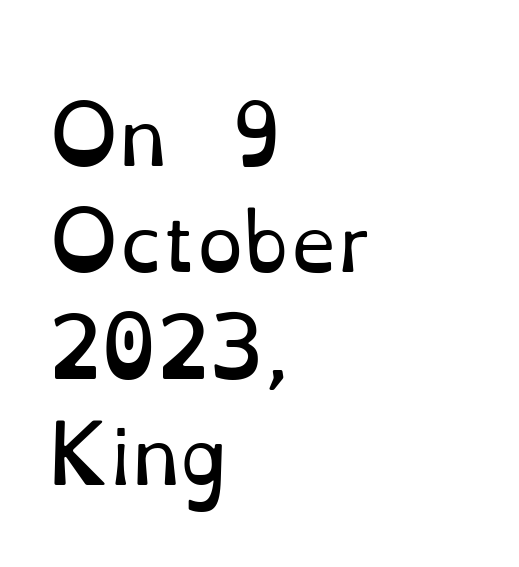
The rendering anchors every line to the left-hand side. The strokes carry an ordinary text weight at most. Words appear dense and cohesive because spacing is normal. The space between consecutive lines is moderate.
